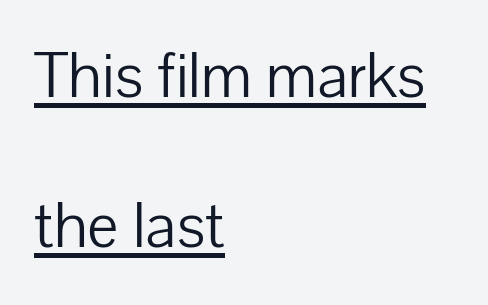
The image shows 66 px light sans-serif type, upright; set left-aligned, loose line spacing (2.28x), normal letter spacing, underlined; low stroke contrast and a medium x-height.
